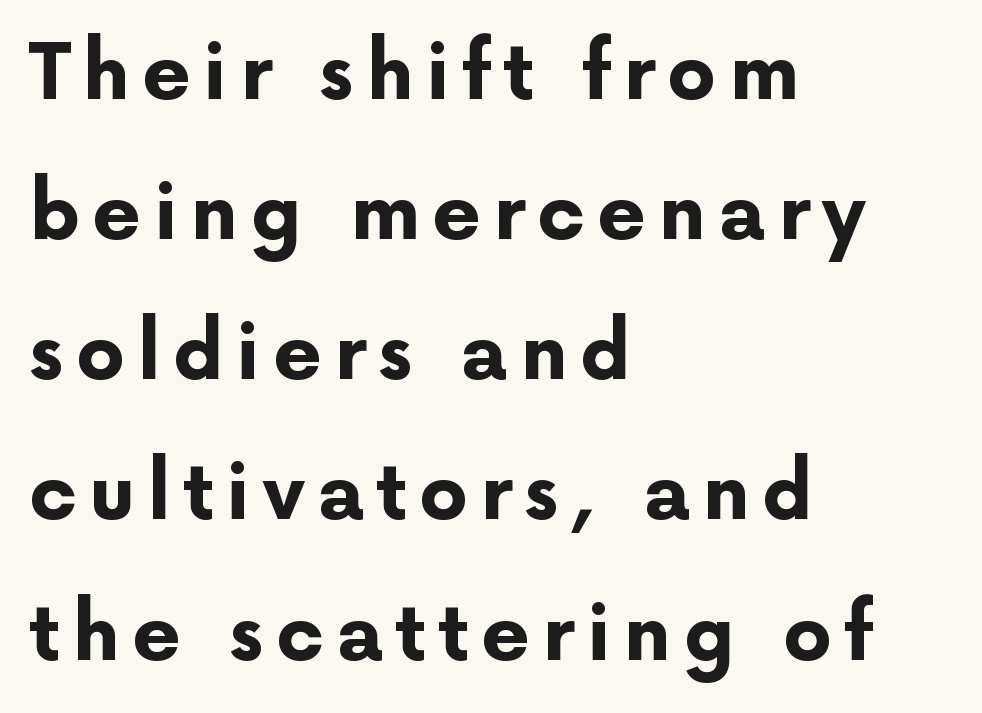
Underlining? Definitely not there. Grotesque or geometric, the face here clearly has no serifs. Horizontal alignment here is leftward, the default for most running prose. Heft: maximum for text — a bold.
